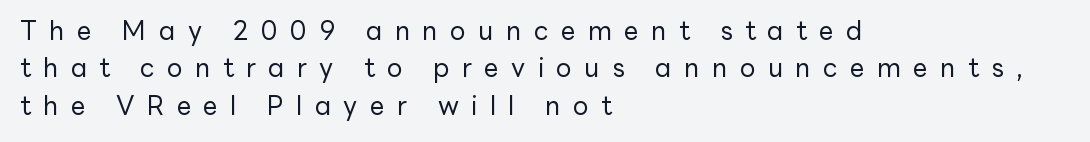
Q: Is the text bold? A: No.
Q: Is the text italic (slanted)? A: No, it is upright.
Q: Is the text underlined? A: No.
Q: How is the paragraph aligned? A: Left-aligned.
Q: Is the spacing between letters normal or unusually wide? A: Unusually wide.
Q: Is the spacing between lines tight, normal or loose? A: Normal.
